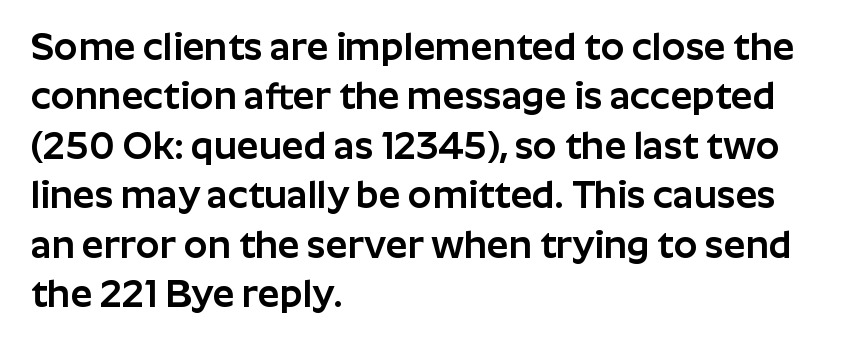
Q: Is the text italic (slanted)? A: No, it is upright.
Q: Is the typeface a serif or a sans-serif typeface? A: Sans-serif.
Q: Is the text underlined? A: No.
Q: How is the paragraph aligned? A: Left-aligned.
Q: Is the spacing between letters normal or unusually wide? A: Normal.
Q: Is the spacing between lines tight, normal or loose? A: Normal.
Q: Width (condensed, normal, or wide)? A: Normal.
Q: Stroke contrast? A: Low.
Q: x-height? A: Medium.
Q: Monospaced? A: No.
